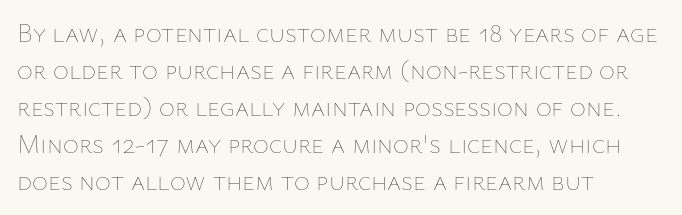
Reading down the block, your eye returns to a fixed left position each line. Tall strokes in this sample are plumb rather than angled. The rendering uses a moderate line-height, typical for paragraphs. This is not heavy type; no bold has been used. Any mark beneath the type? The region is blank. Each word holds together tightly as a unit, with standard inter-letter gaps.
